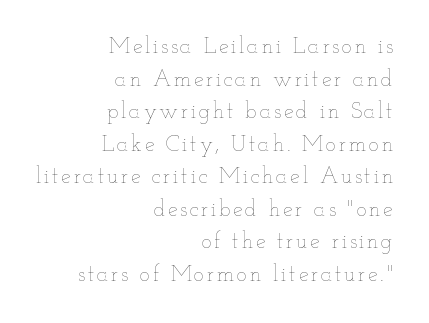
Line endings align vertically; line beginnings do not. This rendering features lettering with no underline. The block of text has a typical density, with ordinary space between rows. Weight: in the light-to-regular range.
